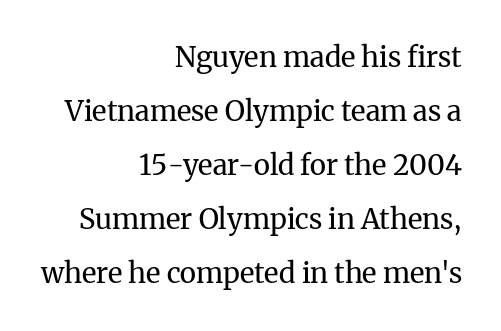
The image shows 28 px regular-weight serif type, upright; set right-aligned, loose line spacing (1.93x), normal letter spacing, not underlined; medium stroke contrast and a medium x-height.
